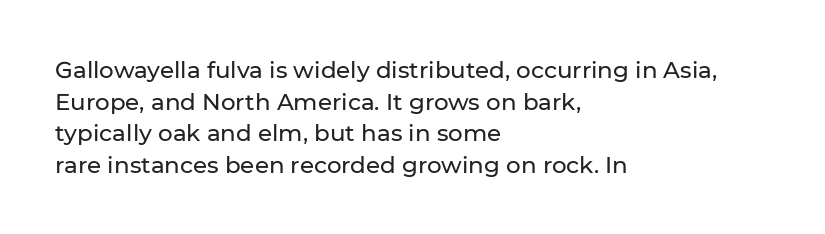
The image shows 23 px text type, upright; set left-aligned, normal line spacing (1.37x), normal letter spacing, not underlined.
